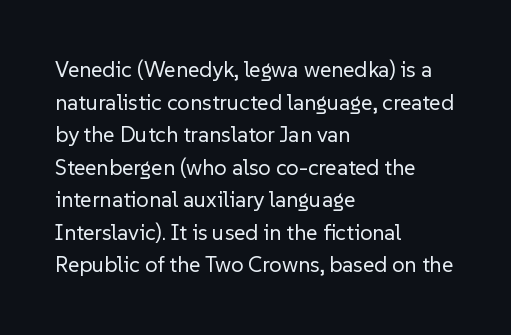
Rows of type keep a routine distance in the vertical direction. The space beneath each line is pristine and unruled. Which margin do the lines hug? The left one — the right edge is uneven. The letterforms sit shoulder to shoulder at normal distance.
